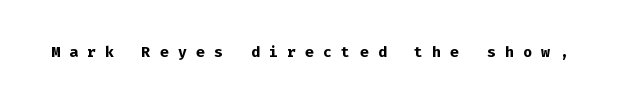
This sample uses an upright cut, with every glyph sitting square on the baseline. In terms of weight, the rendering is a true, heavy bold. The face used here is rendered with a markedly widened letterfit. Any mark beneath the type? The region is blank.
